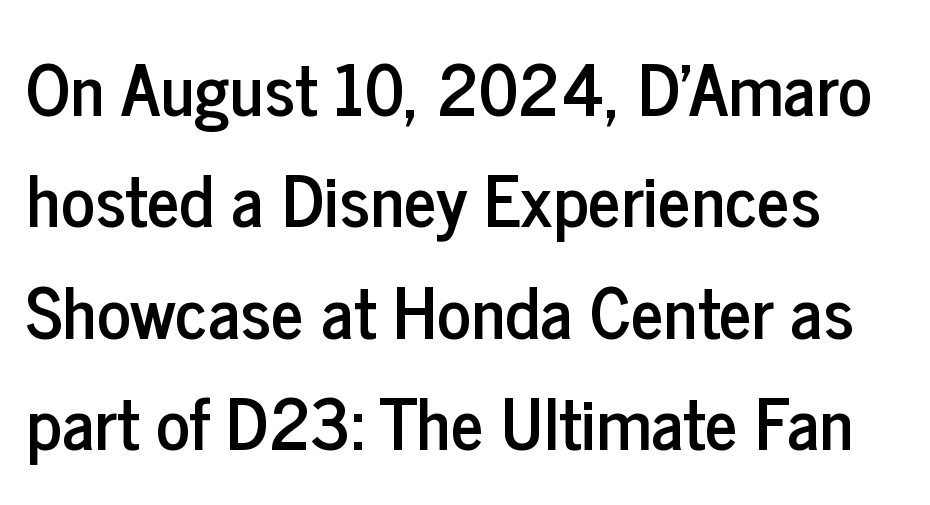
To sum up the face: it is a sans, with no serifs. Standard letterfit; no display-style spreading of the glyphs. This is the regular roman posture of the typeface. This sample keeps an unexceptional amount of space between lines.
